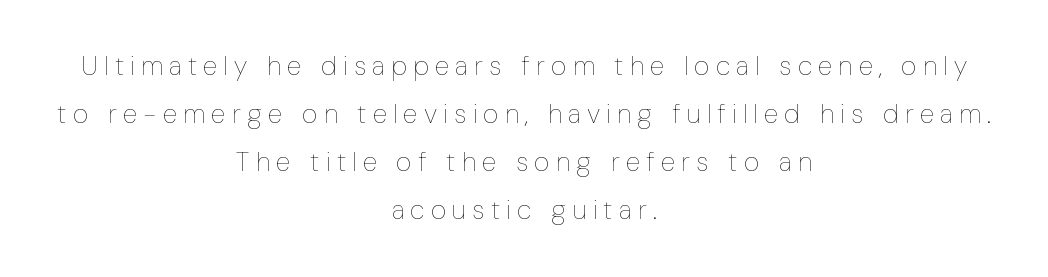
{"italic": "no", "bold": "no", "underline": "no", "align": "center", "line_spacing_ratio": 1.78, "letter_spacing": "wide", "letter_spacing_em": 0.23, "glyph_px": 27}
